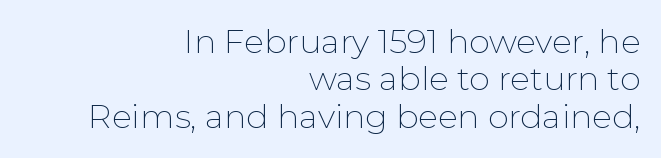
No extra ink here — the face is not bold. Beneath every word, the page is bare. Unlike a traditional serif, this face leaves its strokes unadorned. Posture: upright roman.
